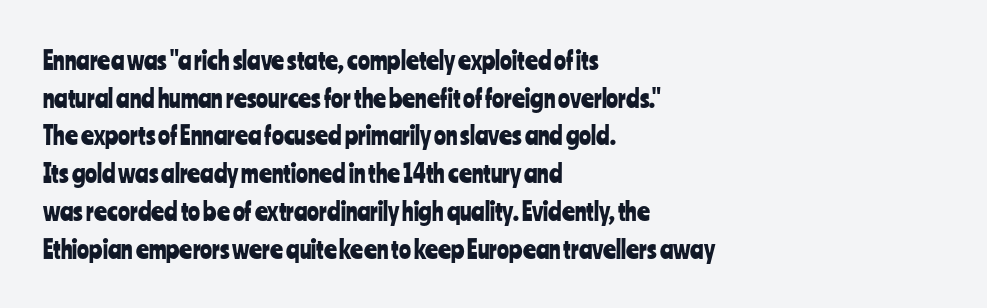
{"italic": "no", "underline": "no", "align": "left", "line_spacing": "normal", "line_spacing_ratio": 1.51, "letter_spacing": "normal", "letter_spacing_em": 0.0, "glyph_px": 25}
